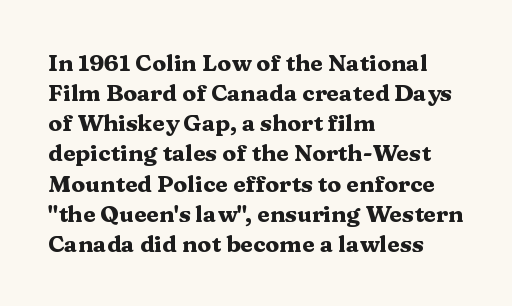
{"italic": "no", "bold": "yes", "underline": "no", "align": "left", "line_spacing": "normal", "line_spacing_ratio": 1.31, "letter_spacing": "normal", "letter_spacing_em": 0.0, "glyph_px": 23}
